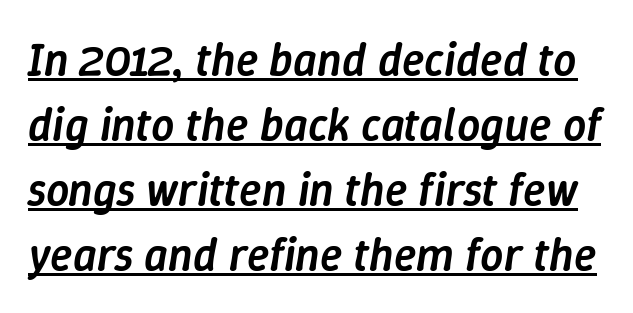
Character widths vary here, with narrow letters taking less room than wide ones. The rendering keeps characters at their native spacing. The axis of the letterforms is tilted away from vertical. Looks like someone drew a line under every word here. Vertically, the passage feels balanced, rows spaced as you'd expect. Weight check: semibold — heavier than regular, not quite bold.
